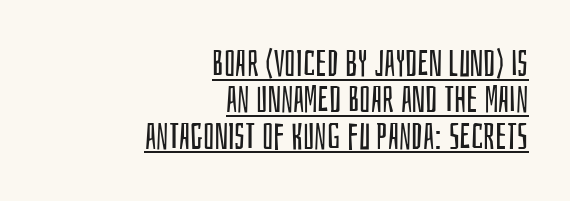
Characters follow at the spacing the type designer built in. The typesetting does not lean heavy: it is not bold. It's the straight-up-and-down kind of type. A student would call this right alignment; a typographer would say flush right, rag left. The rendering shows plain stroke endings on the letterforms — a sans-serif design.
